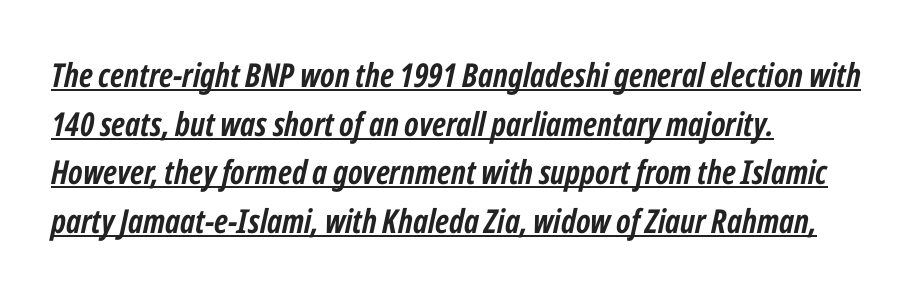
The image shows 33 px semibold, condensed type, italic (leaning right); set left-aligned, normal line spacing (1.47x), normal letter spacing, underlined; low stroke contrast and a medium x-height.
